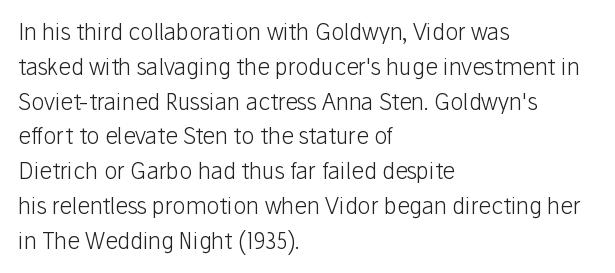
Q: Is the text bold? A: No.
Q: Is the text italic (slanted)? A: No, it is upright.
Q: Is the text underlined? A: No.
Q: How is the paragraph aligned? A: Left-aligned.
Q: Is the spacing between letters normal or unusually wide? A: Normal.
Q: Is the spacing between lines tight, normal or loose? A: Normal.
